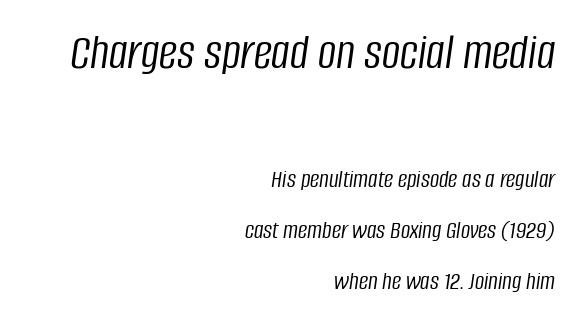
The space directly below the letters is spotless. Emphasis-style slanted type is in use. Weight: regular or lighter. The designer dialed line spacing up above the default. The emphasis by scale lands on block number one, above.
